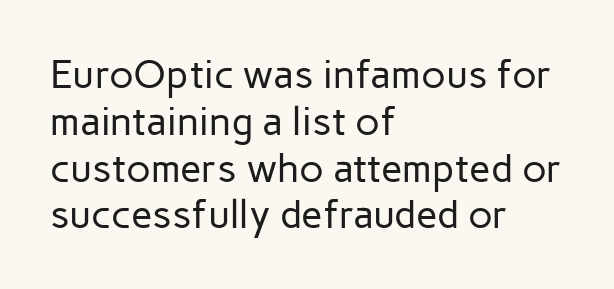
Q: Is the text bold? A: No.
Q: Is the text italic (slanted)? A: No, it is upright.
Q: Is the typeface a serif or a sans-serif typeface? A: Sans-serif.
Q: Is the text underlined? A: No.
Q: How is the paragraph aligned? A: Left-aligned.
Q: Is the spacing between letters normal or unusually wide? A: Normal.
Q: Width (condensed, normal, or wide)? A: Normal.
Q: Stroke contrast? A: Low.
Q: x-height? A: Medium.
Q: Monospaced? A: No.
